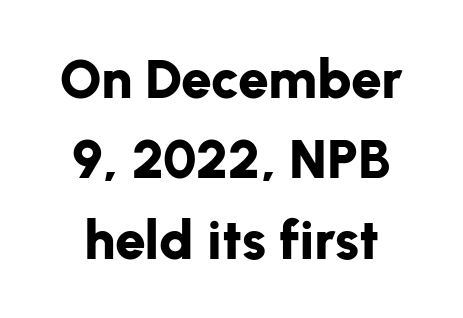
Q: Is the text bold? A: Yes.
Q: Is the text italic (slanted)? A: No, it is upright.
Q: Is the typeface a serif or a sans-serif typeface? A: Sans-serif.
Q: Is the text underlined? A: No.
Q: Is the spacing between letters normal or unusually wide? A: Normal.
Q: Is the spacing between lines tight, normal or loose? A: Normal.
Q: Width (condensed, normal, or wide)? A: Normal.
Q: Stroke contrast? A: Low.
Q: x-height? A: Medium.
Q: Monospaced? A: No.
